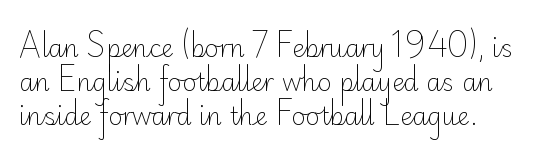
Decoration check: the copy has no underline. Teacher's note: observe the even left margin — that is flush-left alignment. Interline gaps are of average width in this sample. No chunkiness to these letters — they're not bold. These lines were composed using upright roman letters.
